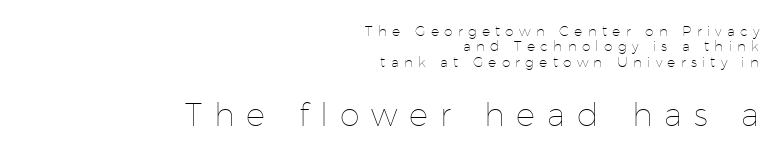
Q: Is the text bold? A: No.
Q: Is the text italic (slanted)? A: No, it is upright.
Q: Is the text underlined? A: No.
Q: How is the paragraph aligned? A: Right-aligned.
Q: Is the spacing between letters normal or unusually wide? A: Unusually wide.
Q: Is the spacing between lines tight, normal or loose? A: Tight.
Q: Which block of text is set in a larger size, the first (top) or the second (bottom)? A: The second (bottom) one.
Q: Width (condensed, normal, or wide)? A: Normal.
Q: Stroke contrast? A: Low.
Q: x-height? A: Medium.
Q: Monospaced? A: No.
